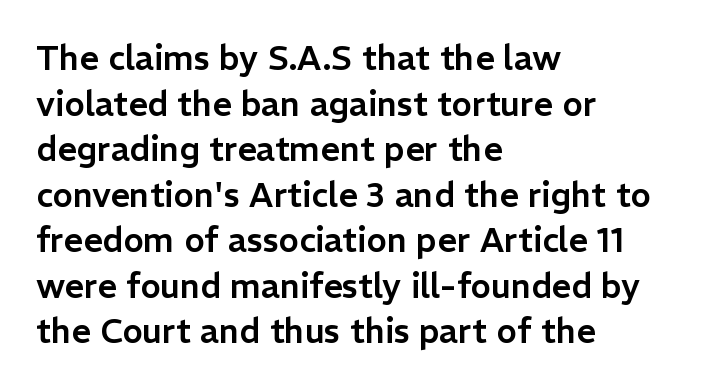
In terms of letterform style, serifs are entirely absent. These lines are set flush left with a ragged right edge. Baseline-to-baseline distance is the conventional proportion of letter height. Honestly, there is no underline to notice here at all. This sample uses an upright cut, with every glyph sitting square on the baseline.
